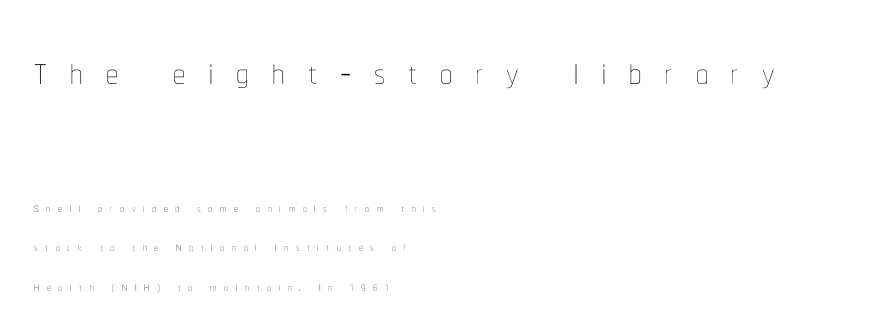
Proportional: the letters do not fall into vertical columns. Between one letter and the next there's a generous, obvious gap. The rendering anchors every line to the left-hand side. Reading top to bottom, the characters get smaller at the block break. Underline: absent. The letterforms sit at book weight or below.
